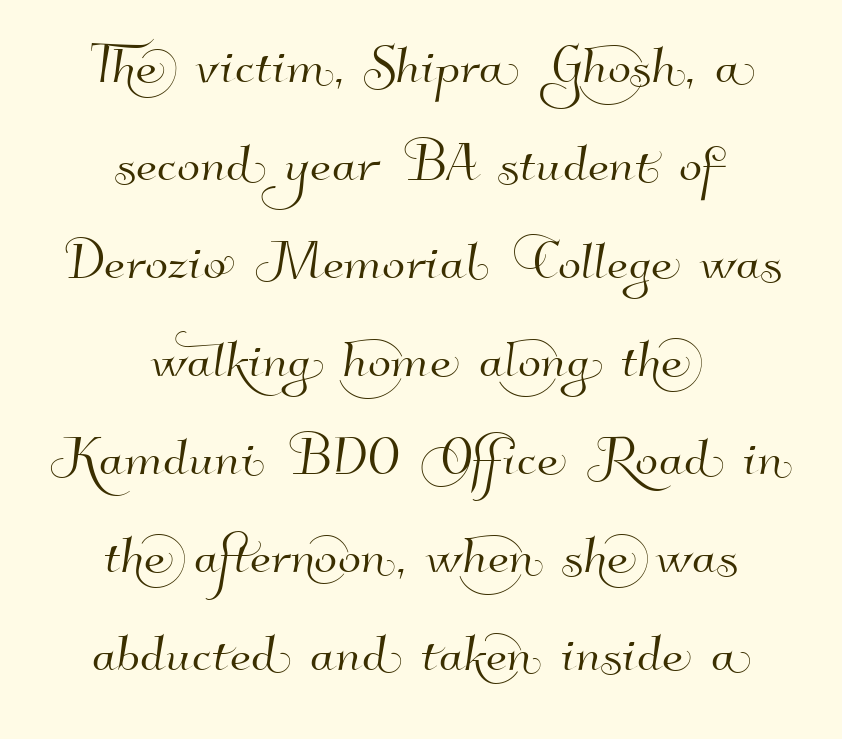
The image shows 68 px sans-serif type; set centered, normal line spacing (1.44x), normal letter spacing, not underlined; high stroke contrast and a small x-height.
